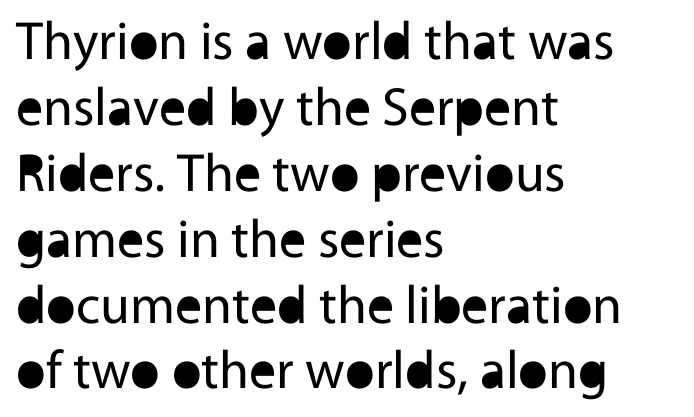
The image shows 54 px regular-weight sans-serif type, upright; set left-aligned, line spacing 1.22x, normal letter spacing, not underlined; a medium x-height.
